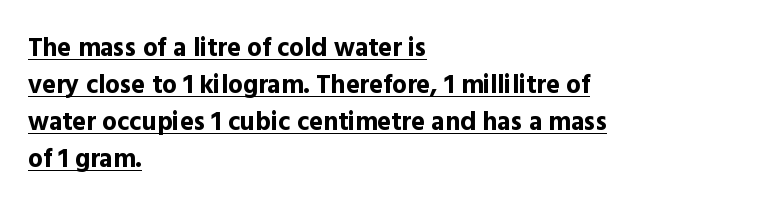
This sample uses plain, unmodified letter spacing. The words here are underlined. Compared with a centered layout, this one pins lines to the left instead. Strokes here are thick enough to call this a true bold. Does the lettering tilt? It doesn't — this is upright.
